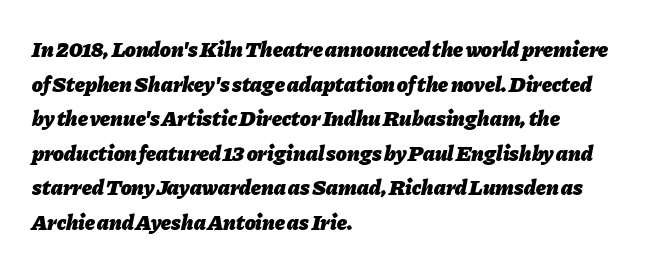
The space beneath each line is pristine and unruled. Evenly set lines give the paragraph a standard silhouette. The lines are quadded left. Notice how thick the strokes are: this is what a full bold looks like.
